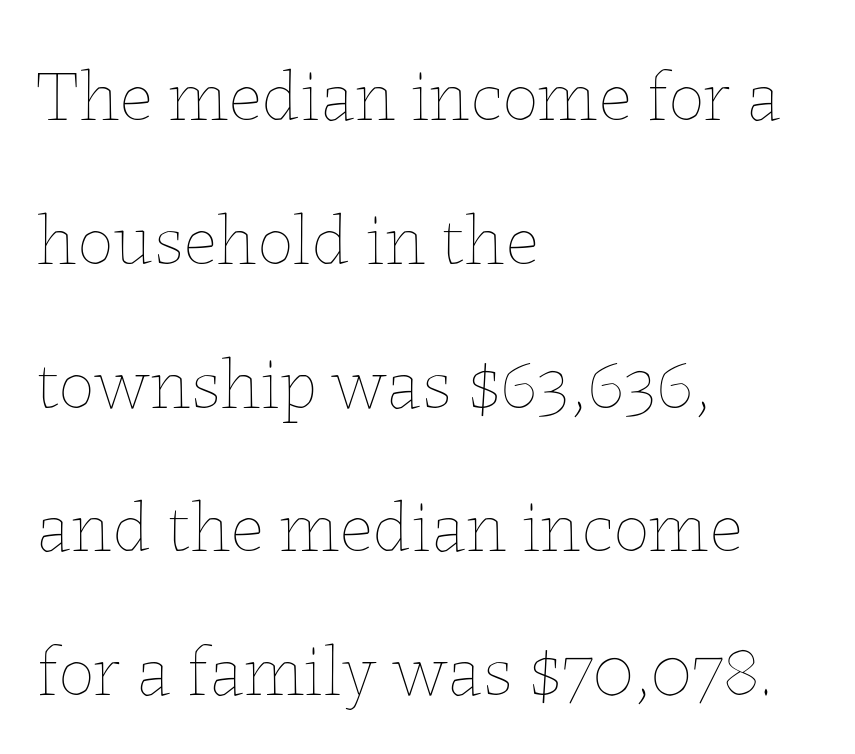
The image shows 73 px thin type, upright; set left-aligned, loose line spacing (1.97x), normal letter spacing, not underlined; low stroke contrast and a medium x-height.
